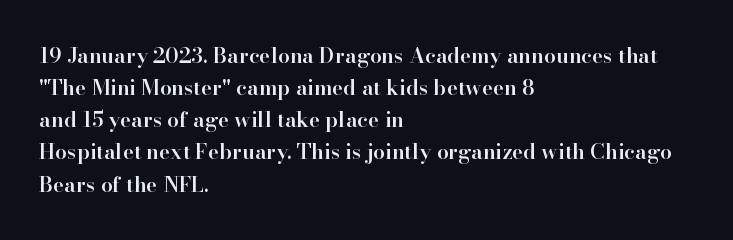
{"italic": "no", "bold": "semi", "underline": "no", "align": "left", "line_spacing": "normal", "line_spacing_ratio": 1.53, "letter_spacing": "normal", "letter_spacing_em": 0.0, "glyph_px": 21}
